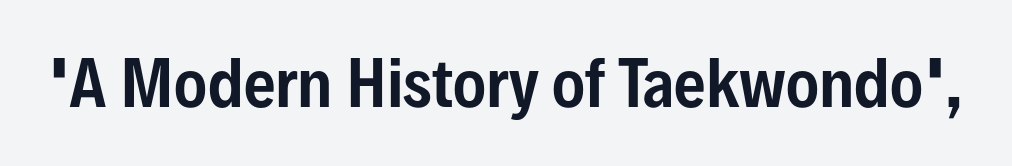
Q: Is the text italic (slanted)? A: No, it is upright.
Q: Is the typeface a serif or a sans-serif typeface? A: Sans-serif.
Q: Is the text underlined? A: No.
Q: Is the spacing between letters normal or unusually wide? A: Normal.
Q: Width (condensed, normal, or wide)? A: Condensed.
Q: Stroke contrast? A: Low.
Q: x-height? A: Medium.
Q: Monospaced? A: No.
